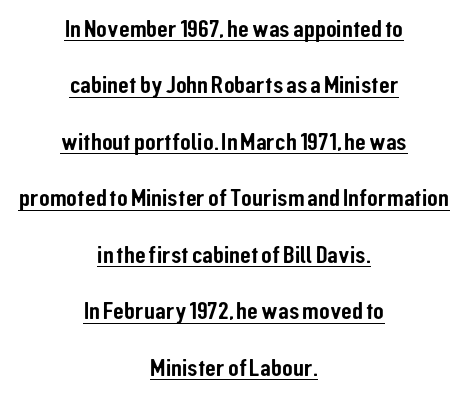
Vertical strokes here are truly vertical. This rendering leaves character spacing at its baseline value. Line spacing here is loose. These lines stack symmetrically, like a column narrowing and widening about its center. The typesetter has applied underlining to the passage shown.
